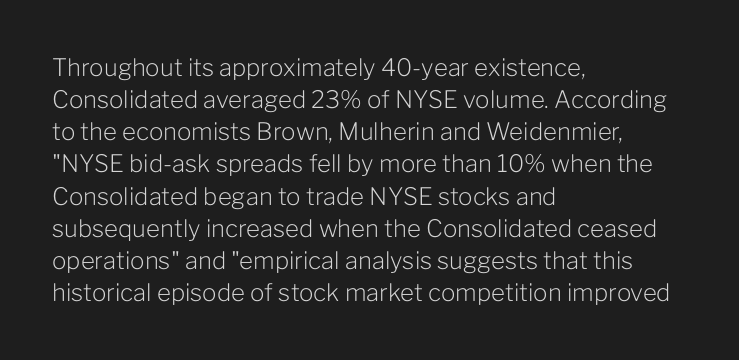
Q: Is the text bold? A: No.
Q: Is the text italic (slanted)? A: No, it is upright.
Q: Is the text underlined? A: No.
Q: How is the paragraph aligned? A: Left-aligned.
Q: Is the spacing between letters normal or unusually wide? A: Normal.
Q: Is the spacing between lines tight, normal or loose? A: Normal.
